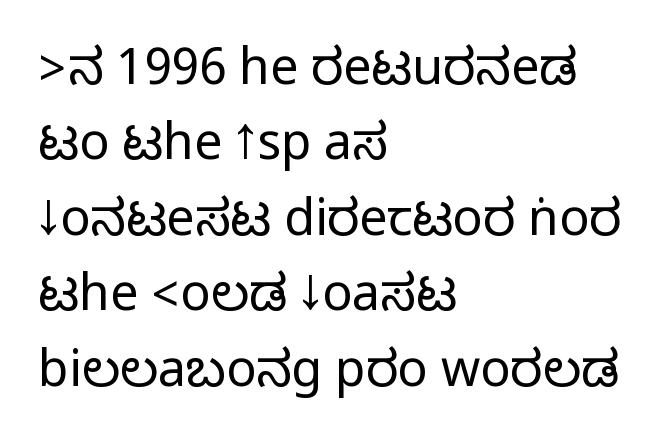
Q: Is the text italic (slanted)? A: No, it is upright.
Q: Is the typeface a serif or a sans-serif typeface? A: Sans-serif.
Q: Is the text underlined? A: No.
Q: How is the paragraph aligned? A: Left-aligned.
Q: Is the spacing between letters normal or unusually wide? A: Normal.
Q: Is the spacing between lines tight, normal or loose? A: Normal.
Q: Width (condensed, normal, or wide)? A: Condensed.
Q: Stroke contrast? A: Medium.
Q: Monospaced? A: No.
